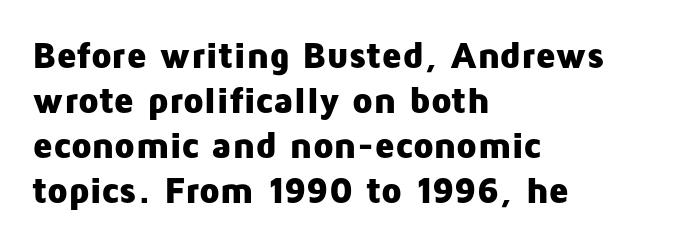
{"serif": "no", "italic": "no", "bold": "yes", "weight": "heavy", "width": "normal", "stroke_contrast": "low", "x_height": "medium", "monospaced": "no", "underline": "no", "align": "left", "line_spacing_ratio": 1.22, "letter_spacing": "normal", "letter_spacing_em": 0.0, "glyph_px": 37}
